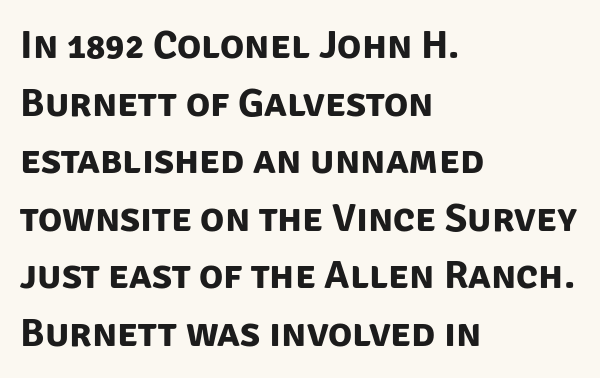
The image shows 40 px bold sans-serif type; set left-aligned, normal line spacing (1.44x), normal letter spacing, not underlined; low stroke contrast and a large x-height.
